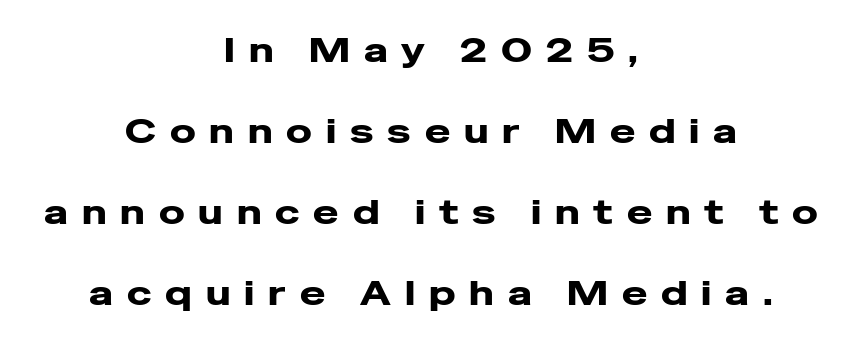
The image shows 34 px wide sans-serif type, upright; set centered, loose line spacing (2.38x), unusually wide letter spacing (+0.41 em), not underlined; low stroke contrast and a medium x-height.
